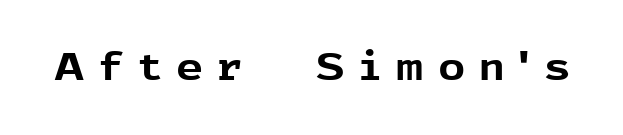
The image shows 38 px bold sans-serif type, upright; set unusually wide letter spacing (+0.36 em), not underlined; a medium x-height.
